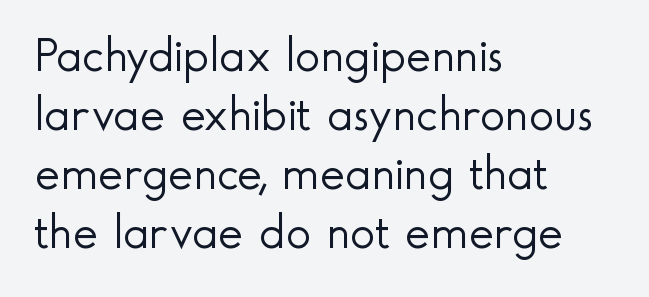
The image shows 48 px light sans-serif type, upright; set left-aligned, line spacing 1.23x, normal letter spacing, not underlined; a small x-height.
